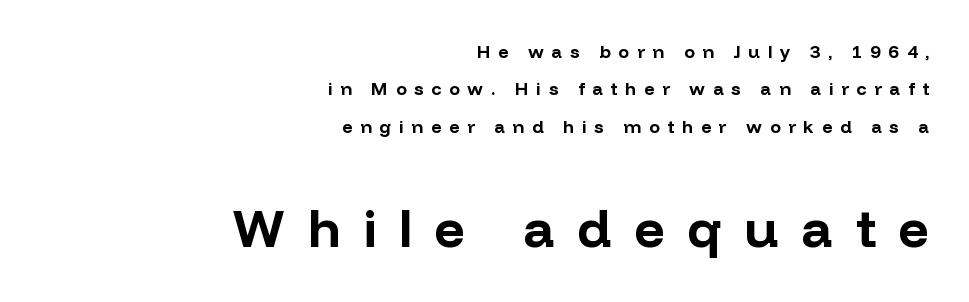
Each glyph is drawn with heavy, bold strokes. The lettering stays uniformly vertical, giving the passage a roman look. Does the leading feel generous? Absolutely, it's lavish. Reading top to bottom, the characters get bigger at the block break. Check under the words: just untouched page. This rendering employs a face without finishing strokes, i.e., a sans-serif.
